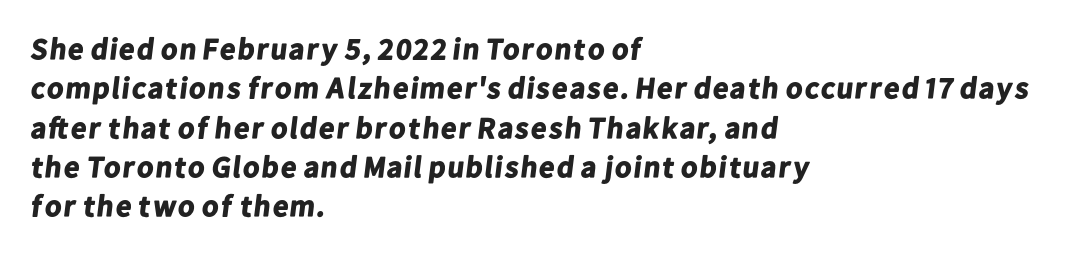
The image shows 30 px bold sans-serif type; set left-aligned, normal line spacing (1.31x), normal letter spacing, not underlined; low stroke contrast and a medium x-height.
